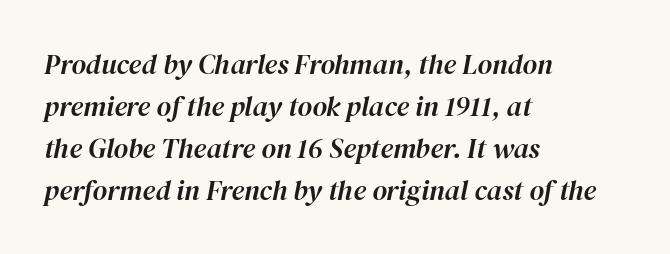
The image shows 28 px text type, italic (leaning right); set left-aligned, normal line spacing (1.5x), normal letter spacing, not underlined; high stroke contrast and a medium x-height.
